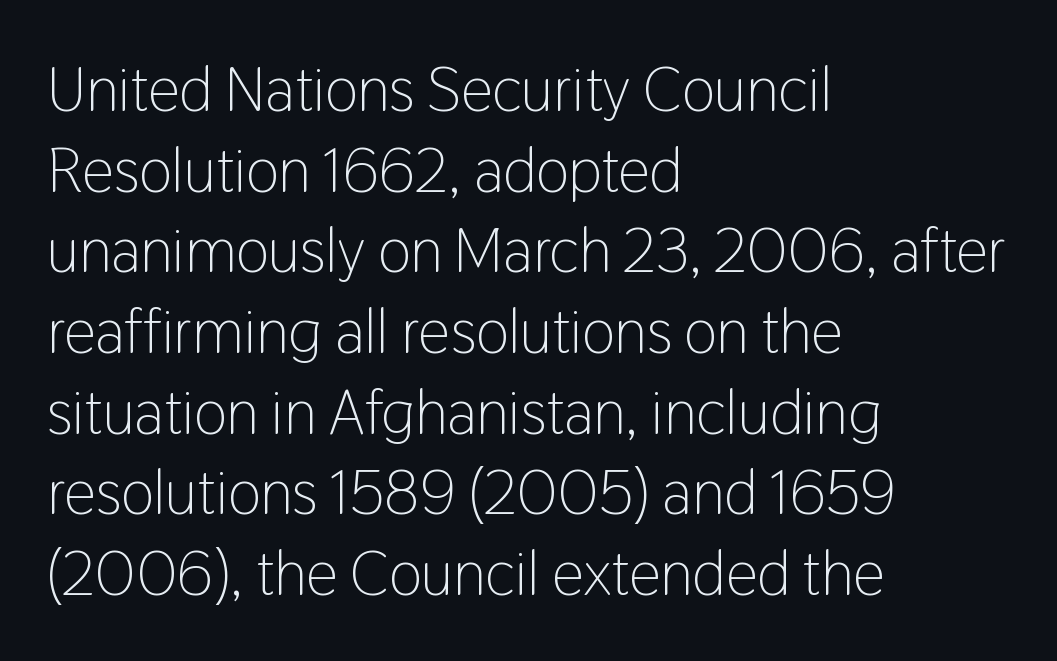
This sample has the flowing, uneven cadence of proportional lettering. Which margin do the lines hug? The left one — the right edge is uneven. Words float on clear page, feet unadorned. The lettering stays uniformly vertical, giving the passage a roman look. Classification — sans serif.
